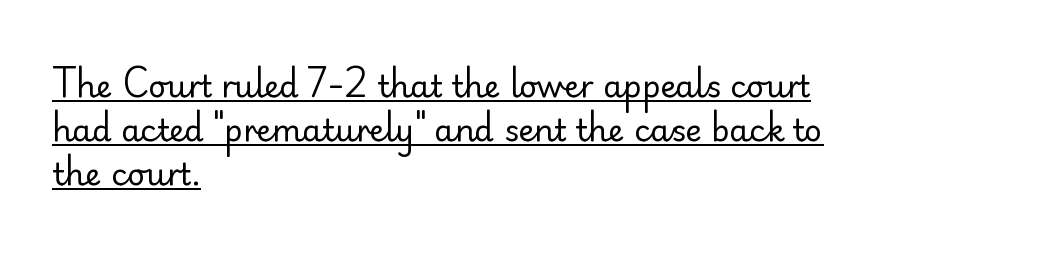
Is there any slant? The stems are plumb. Here the glyphs are tracked normally, forming tight word shapes. The designer went with a sans here, leaving each stem footless. The rows are spaced the way most documents space them. The font sits on the lighter half of the weight spectrum, regular included. Short and long lines alike share a common starting point at left.
